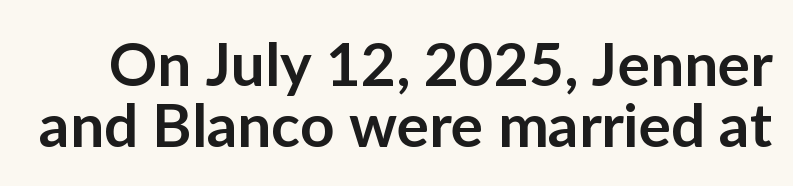
Q: Is the text bold? A: Semi-bold.
Q: Is the text italic (slanted)? A: No, it is upright.
Q: Is the typeface a serif or a sans-serif typeface? A: Sans-serif.
Q: Is the text underlined? A: No.
Q: Is the spacing between letters normal or unusually wide? A: Normal.
Q: Is the spacing between lines tight, normal or loose? A: Tight.
Q: Width (condensed, normal, or wide)? A: Normal.
Q: Stroke contrast? A: Low.
Q: x-height? A: Medium.
Q: Monospaced? A: No.
